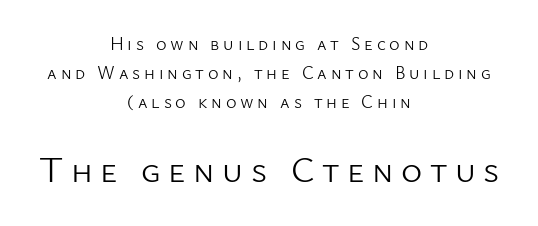
The image shows 36 px light sans-serif type, upright; set centered, normal line spacing (1.61x), unusually wide letter spacing (+0.21 em), not underlined; the second (bottom) block is 2.0x larger; low stroke contrast and a medium x-height.
